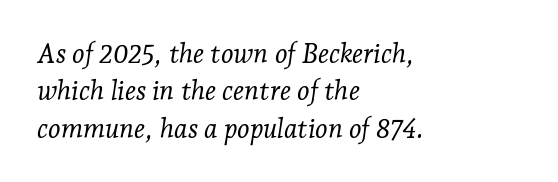
{"italic": "yes", "lean": "right", "slant_degrees": 7, "bold": "no", "underline": "no", "align": "left", "line_spacing": "normal", "line_spacing_ratio": 1.38, "letter_spacing": "normal", "letter_spacing_em": 0.0, "glyph_px": 27}
